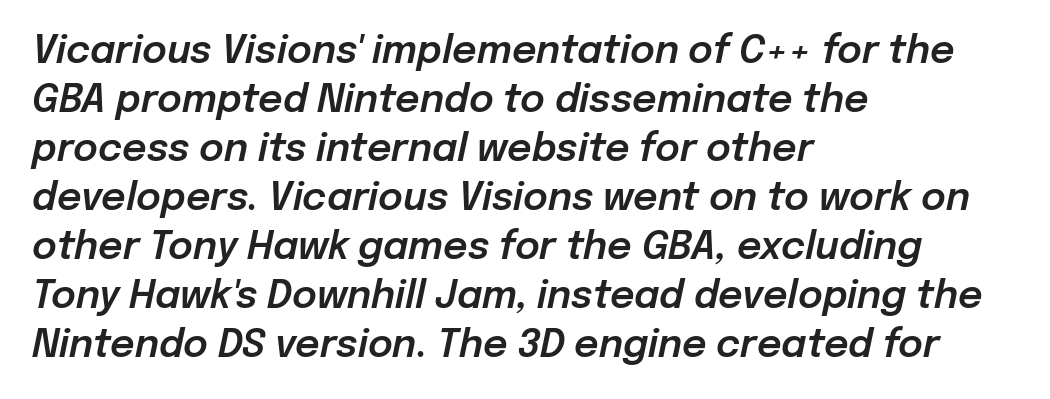
{"italic": "yes", "lean": "right", "slant_degrees": 12, "width": "normal", "stroke_contrast": "low", "x_height": "medium", "monospaced": "no", "underline": "no", "align": "left", "line_spacing": "normal", "line_spacing_ratio": 1.29, "letter_spacing": "normal", "letter_spacing_em": 0.0, "glyph_px": 38}
